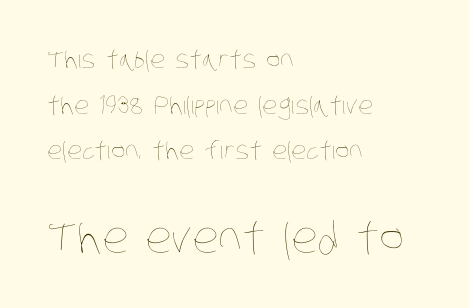
The image shows 42 px thin, condensed type; set left-aligned, loose line spacing (1.9x), normal letter spacing, not underlined; the second (bottom) block is 1.75x larger; low stroke contrast and a large x-height.
